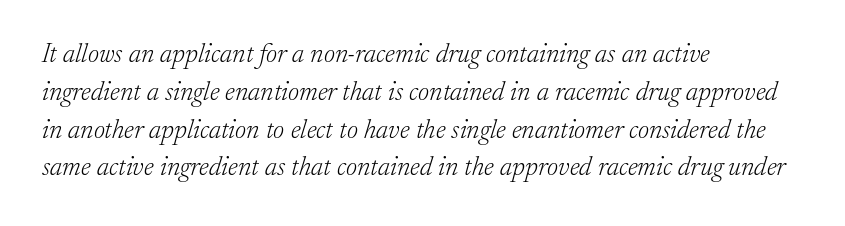
Q: Is the text bold? A: No.
Q: Is the text italic (slanted)? A: Yes, it leans right by about 17 degrees.
Q: Is the text underlined? A: No.
Q: How is the paragraph aligned? A: Left-aligned.
Q: Is the spacing between letters normal or unusually wide? A: Normal.
Q: Is the spacing between lines tight, normal or loose? A: Normal.
